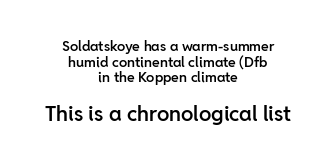
Q: Is the text bold? A: Semi-bold.
Q: Is the text italic (slanted)? A: No, it is upright.
Q: Is the text underlined? A: No.
Q: How is the paragraph aligned? A: Centered.
Q: Is the spacing between letters normal or unusually wide? A: Normal.
Q: Is the spacing between lines tight, normal or loose? A: Tight.
Q: Which block of text is set in a larger size, the first (top) or the second (bottom)? A: The second (bottom) one.
